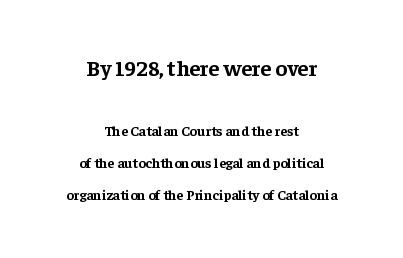
Compared with typical paragraphs, the rows here are farther apart. In terms of letterspacing, this is plain default setting. Caption: multi-line text, centered on the measure. The foot of each line stays bare and open.
